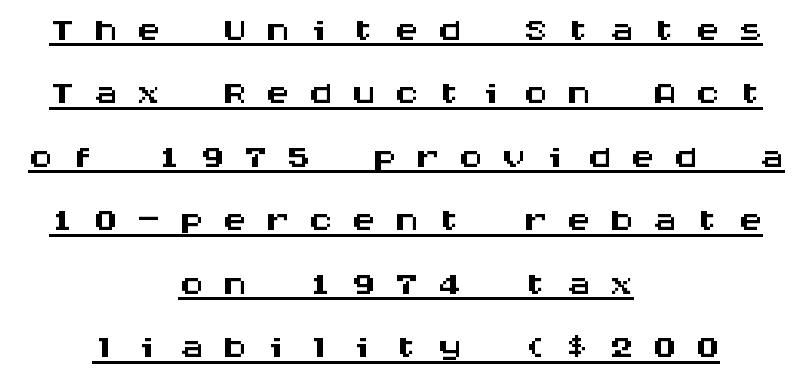
Unlike italic type, these characters show no tilt at all. Each new line begins a customary step beneath the previous one. Each letter's strokes conclude bluntly, with no projecting serifs. Horizontally, the lines are justified to the midpoint only. This rendering features underlined lettering.
